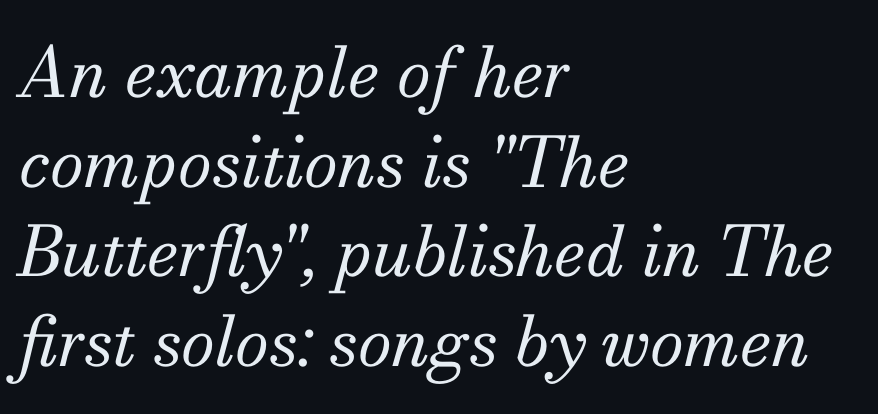
Q: Is the text bold? A: No.
Q: Is the text italic (slanted)? A: Yes, it leans right by about 13 degrees.
Q: Is the typeface a serif or a sans-serif typeface? A: Serif.
Q: Is the text underlined? A: No.
Q: How is the paragraph aligned? A: Left-aligned.
Q: Is the spacing between letters normal or unusually wide? A: Normal.
Q: Is the spacing between lines tight, normal or loose? A: Normal.
Q: Width (condensed, normal, or wide)? A: Normal.
Q: Stroke contrast? A: Medium.
Q: x-height? A: Small.
Q: Monospaced? A: No.
